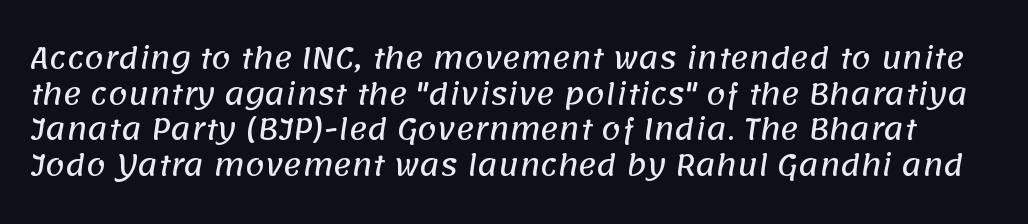
Q: Is the typeface a serif or a sans-serif typeface? A: Sans-serif.
Q: Is the text underlined? A: No.
Q: Is the spacing between letters normal or unusually wide? A: Normal.
Q: Is the spacing between lines tight, normal or loose? A: Normal.
Q: Width (condensed, normal, or wide)? A: Normal.
Q: Stroke contrast? A: Low.
Q: x-height? A: Large.
Q: Monospaced? A: No.
